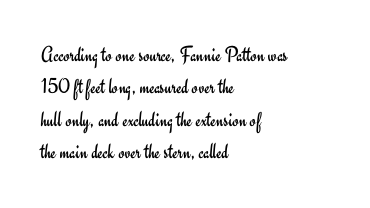
Q: Is the text bold? A: No.
Q: Is the text italic (slanted)? A: Yes.
Q: Is the text underlined? A: No.
Q: How is the paragraph aligned? A: Left-aligned.
Q: Is the spacing between letters normal or unusually wide? A: Normal.
Q: Is the spacing between lines tight, normal or loose? A: Normal.
